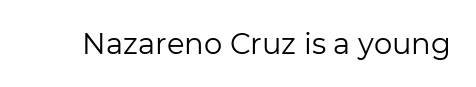
The image shows 29 px regular-weight sans-serif type, upright; set normal letter spacing, not underlined; low stroke contrast and a medium x-height.
